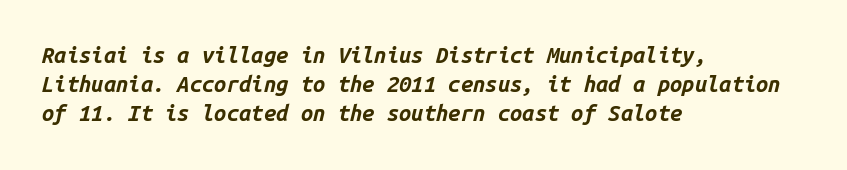
Q: Is the text bold? A: Yes.
Q: Is the text italic (slanted)? A: Yes, it leans right by about 14 degrees.
Q: Is the text underlined? A: No.
Q: How is the paragraph aligned? A: Left-aligned.
Q: Is the spacing between letters normal or unusually wide? A: Normal.
Q: Is the spacing between lines tight, normal or loose? A: Normal.
